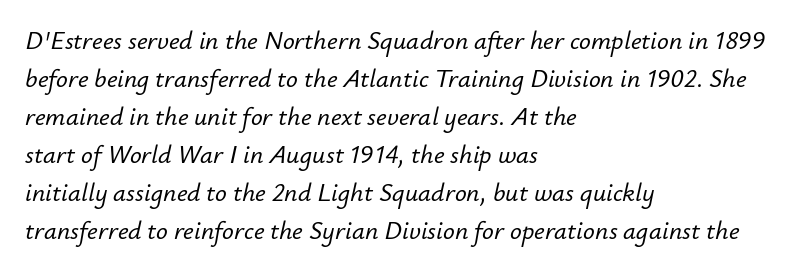
The image shows 26 px text type, italic (leaning right); set left-aligned, normal line spacing (1.46x), normal letter spacing, not underlined.
